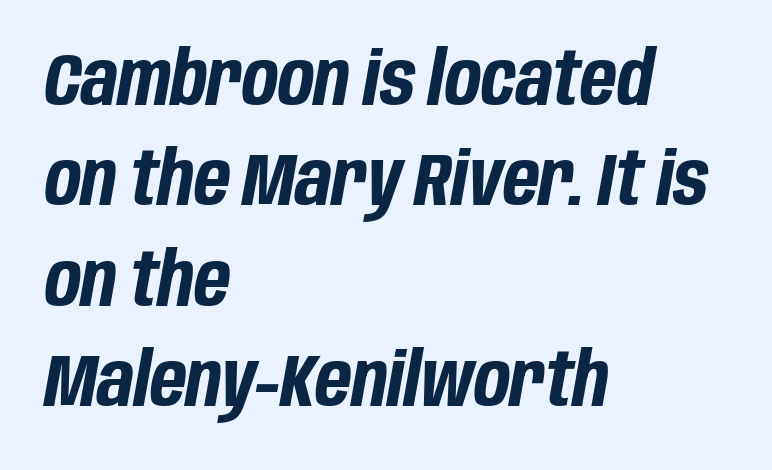
Is this a fixed-width face? No — the glyphs have proportional, varying widths. The rows are spaced the way most documents space them. The setting favours the left margin, as ordinary paragraphs usually do. A bare baseline throughout the passage.
